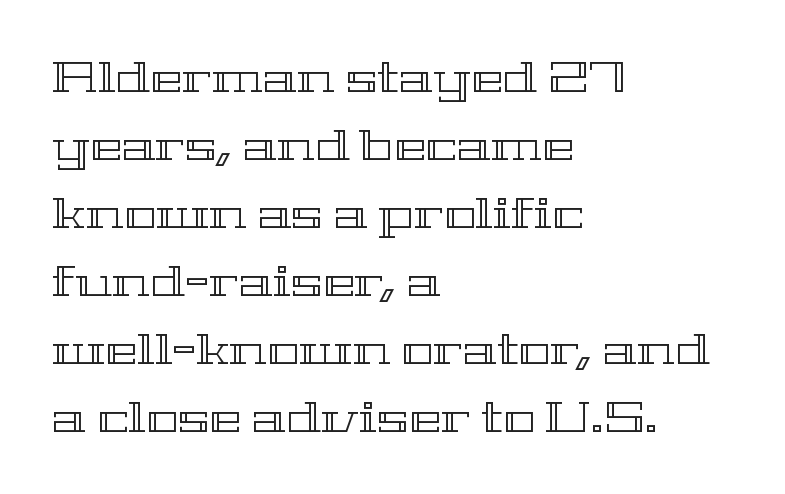
The image shows 43 px wide type, upright; set left-aligned, normal line spacing (1.58x), normal letter spacing, not underlined; a medium x-height.
